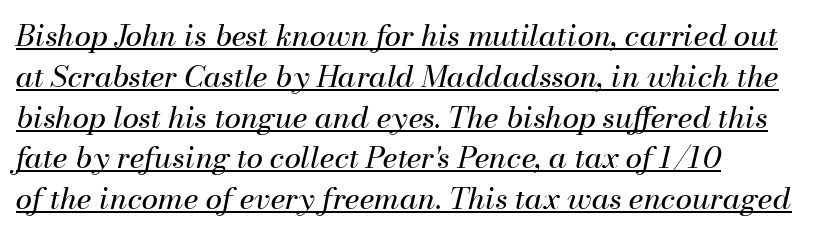
Q: Is the text bold? A: No.
Q: Is the text italic (slanted)? A: Yes, it leans right by about 13 degrees.
Q: Is the text underlined? A: Yes.
Q: How is the paragraph aligned? A: Left-aligned.
Q: Is the spacing between letters normal or unusually wide? A: Normal.
Q: Is the spacing between lines tight, normal or loose? A: Normal.
Q: Width (condensed, normal, or wide)? A: Normal.
Q: Stroke contrast? A: Medium.
Q: x-height? A: Small.
Q: Monospaced? A: No.
